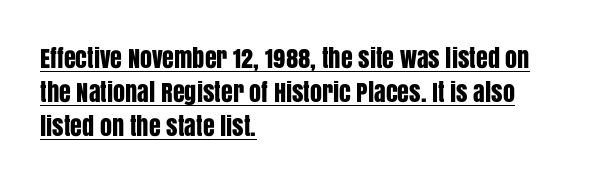
{"italic": "no", "underline": "yes", "align": "left", "line_spacing": "normal", "line_spacing_ratio": 1.41, "letter_spacing": "normal", "letter_spacing_em": 0.0, "glyph_px": 24}
